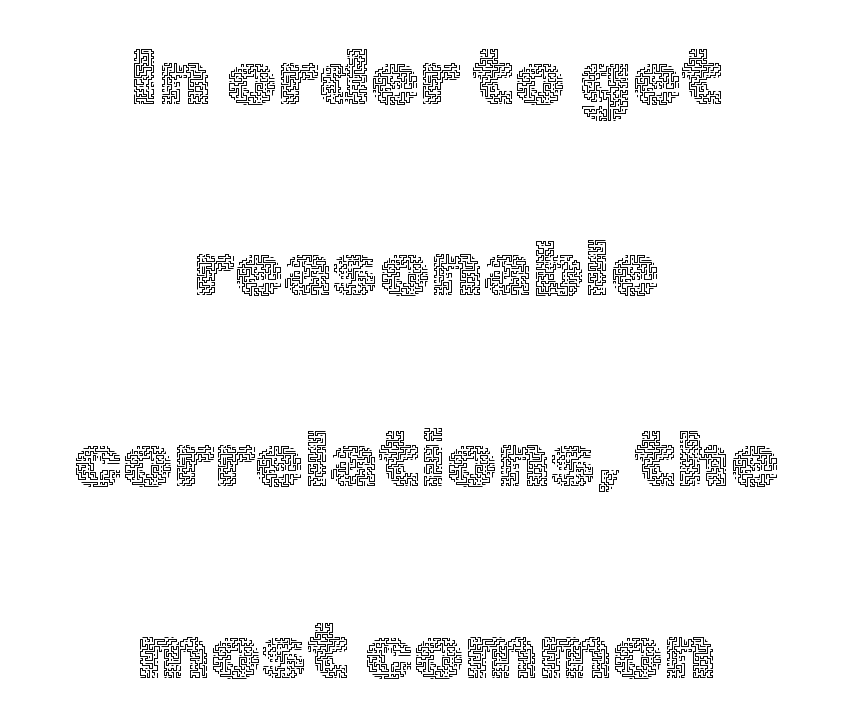
The image shows 79 px thin type, upright; set centered, loose line spacing (2.42x), normal letter spacing, not underlined; a medium x-height.
